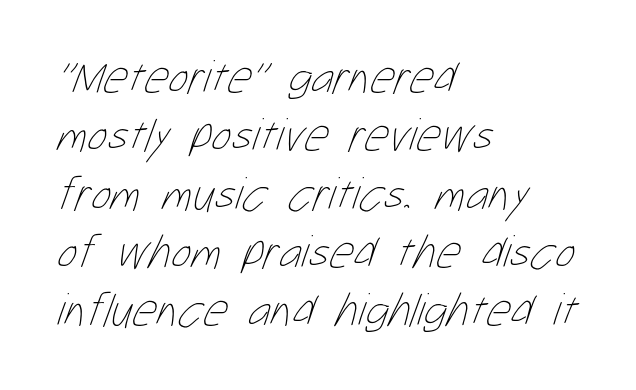
{"bold": "no", "weight": "thin", "width": "condensed", "stroke_contrast": "low", "x_height": "medium", "monospaced": "no", "underline": "no", "align": "left", "line_spacing_ratio": 1.24, "letter_spacing": "normal", "letter_spacing_em": 0.0, "glyph_px": 47}
